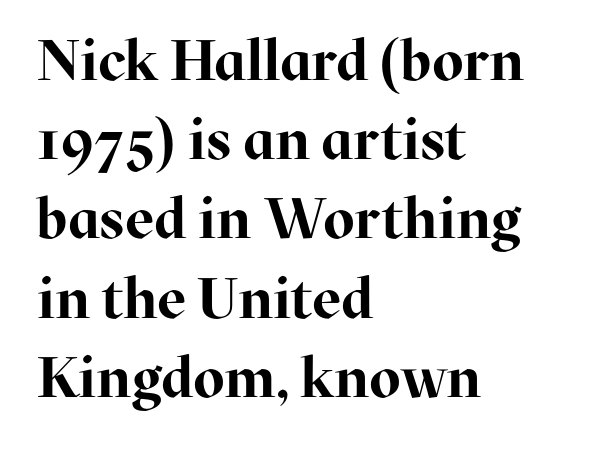
{"serif": "yes", "italic": "no", "bold": "yes", "weight": "bold", "width": "normal", "stroke_contrast": "high", "x_height": "medium", "monospaced": "no", "underline": "no", "align": "left", "line_spacing": "normal", "line_spacing_ratio": 1.39, "letter_spacing": "normal", "letter_spacing_em": 0.0, "glyph_px": 57}
